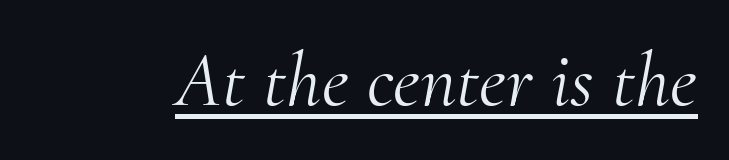
The passage shown has conventional tracking throughout. Notice how a bar underscores the lettering throughout. The weight would be labelled regular, book, light, or lighter still. Quick note: italic. The rendering uses natural spacing where letterforms have individual widths.
